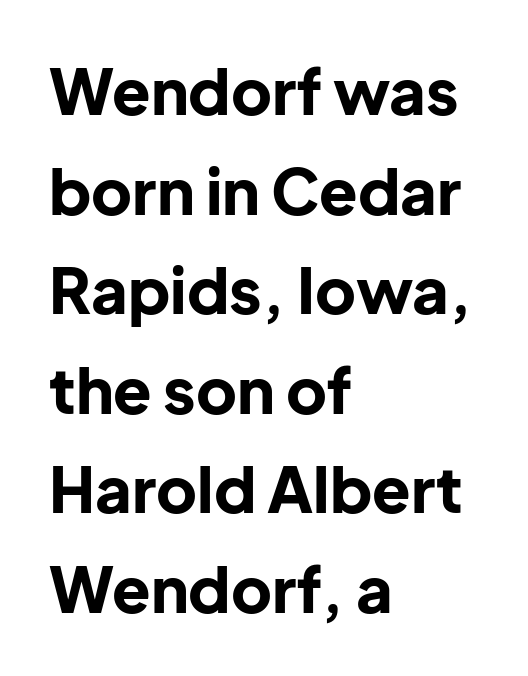
{"serif": "no", "italic": "no", "bold": "yes", "weight": "bold", "width": "normal", "stroke_contrast": "low", "x_height": "medium", "monospaced": "no", "underline": "no", "align": "left", "line_spacing": "normal", "line_spacing_ratio": 1.58, "letter_spacing": "normal", "letter_spacing_em": 0.0, "glyph_px": 63}
